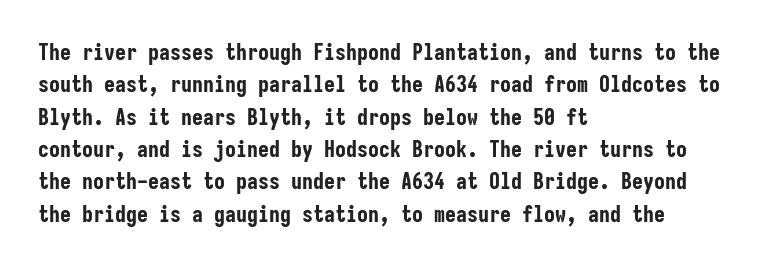
The image shows 22 px bold type, upright; set left-aligned, normal line spacing (1.47x), normal letter spacing, not underlined.
